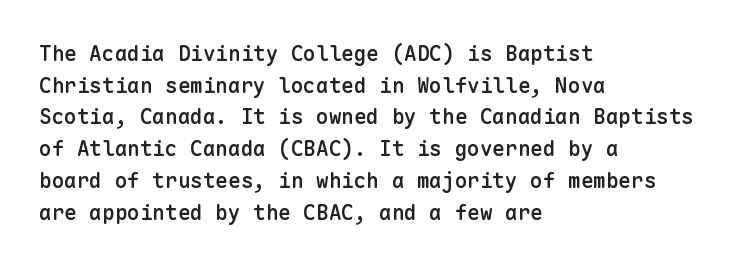
The image shows 21 px text type, upright; set left-aligned, normal line spacing (1.51x), normal letter spacing, not underlined.
